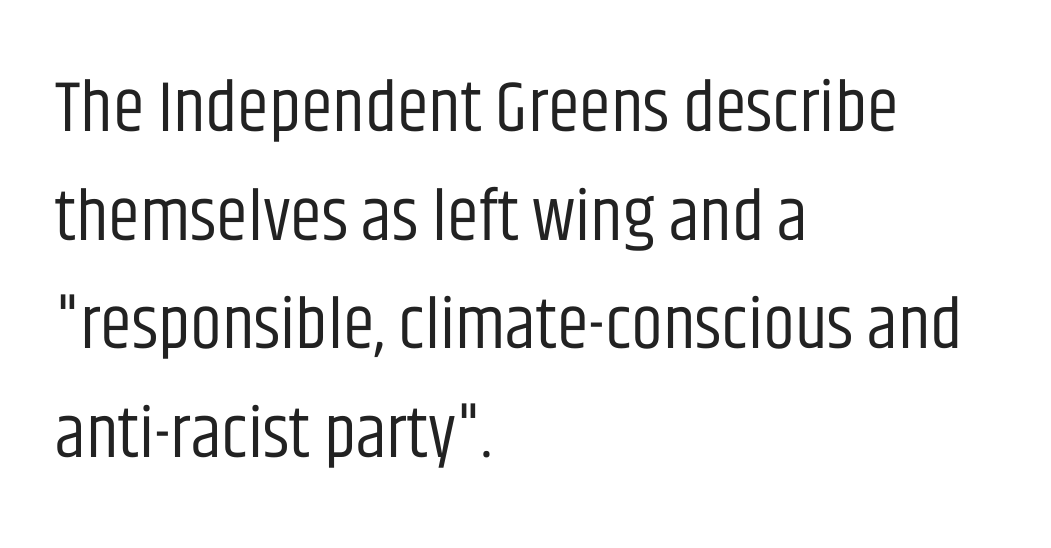
Q: Is the text bold? A: No.
Q: Is the text italic (slanted)? A: No, it is upright.
Q: Is the typeface a serif or a sans-serif typeface? A: Sans-serif.
Q: Is the text underlined? A: No.
Q: How is the paragraph aligned? A: Left-aligned.
Q: Is the spacing between letters normal or unusually wide? A: Normal.
Q: Is the spacing between lines tight, normal or loose? A: Normal.
Q: Width (condensed, normal, or wide)? A: Condensed.
Q: Stroke contrast? A: Low.
Q: x-height? A: Large.
Q: Monospaced? A: No.
